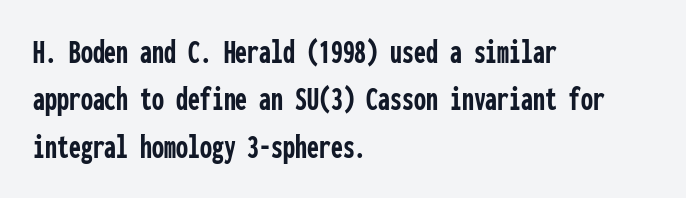
The image shows 34 px semibold, condensed sans-serif type, upright, monospaced; set left-aligned, normal line spacing (1.39x), normal letter spacing, not underlined; low stroke contrast and a medium x-height.
